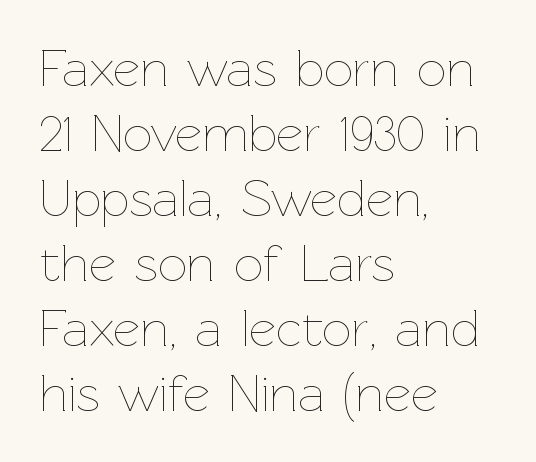
The image shows 52 px thin type, upright; set left-aligned, normal line spacing (1.25x), normal letter spacing, not underlined; low stroke contrast and a medium x-height.
